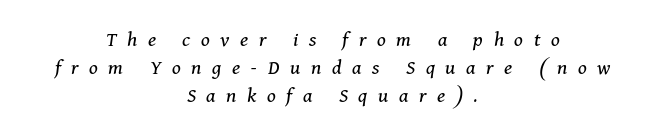
Q: Is the text bold? A: No.
Q: Is the text italic (slanted)? A: Yes, it leans right by about 11 degrees.
Q: Is the text underlined? A: No.
Q: How is the paragraph aligned? A: Centered.
Q: Is the spacing between letters normal or unusually wide? A: Unusually wide.
Q: Is the spacing between lines tight, normal or loose? A: Normal.
